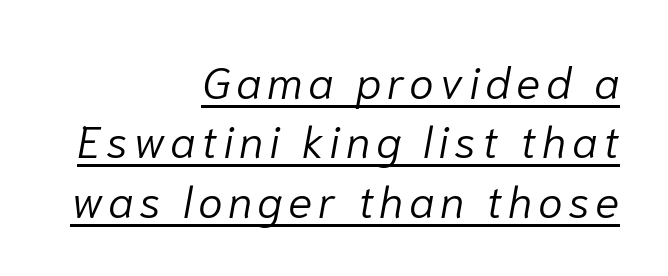
The image shows 45 px light type, italic (leaning right); set right-aligned, normal line spacing (1.32x), underlined; low stroke contrast and a medium x-height.
